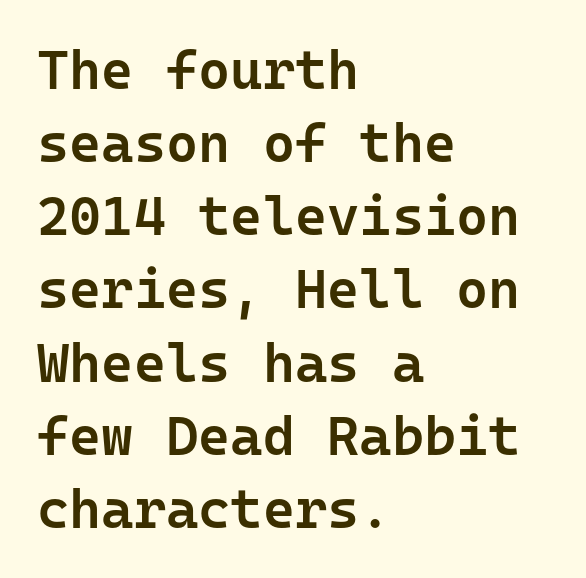
The image shows 55 px semibold sans-serif type, upright, monospaced; set left-aligned, normal line spacing (1.33x), normal letter spacing, not underlined; low stroke contrast and a medium x-height.
